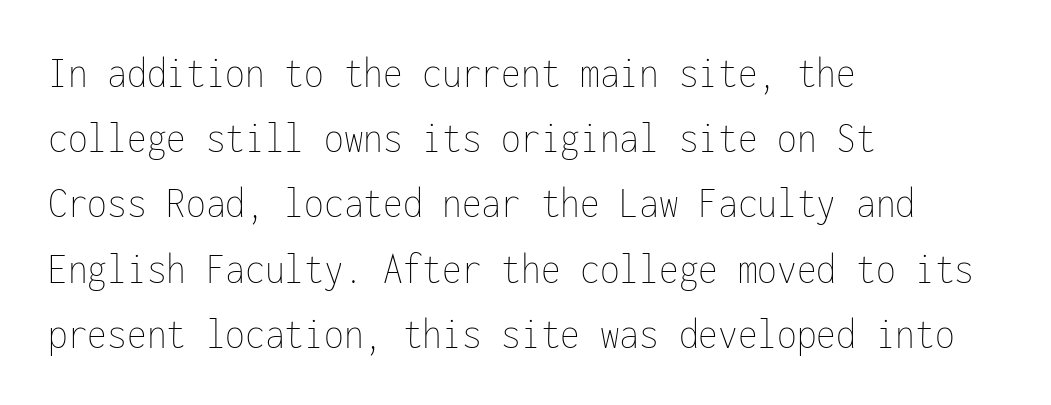
{"italic": "no", "bold": "no", "weight": "thin", "width": "condensed", "stroke_contrast": "low", "x_height": "medium", "monospaced": "yes", "underline": "no", "align": "left", "line_spacing": "normal", "line_spacing_ratio": 1.45, "letter_spacing": "normal", "letter_spacing_em": 0.0, "glyph_px": 45}
